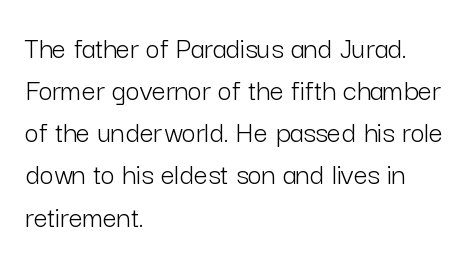
{"serif": "no", "italic": "no", "bold": "no", "weight": "light", "width": "normal", "stroke_contrast": "low", "x_height": "medium", "monospaced": "no", "underline": "no", "align": "left", "line_spacing": "normal", "line_spacing_ratio": 1.36, "letter_spacing": "normal", "letter_spacing_em": 0.0, "glyph_px": 31}
